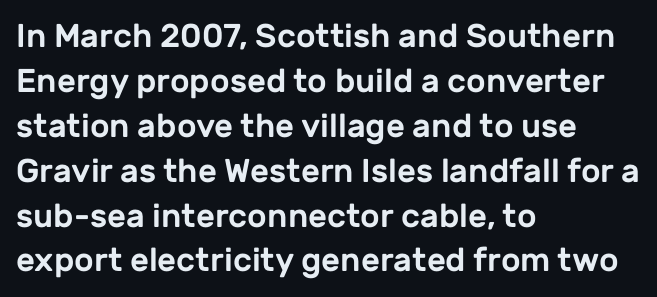
The image shows 33 px sans-serif type, upright; set left-aligned, normal line spacing (1.36x), normal letter spacing, not underlined; low stroke contrast and a medium x-height.
